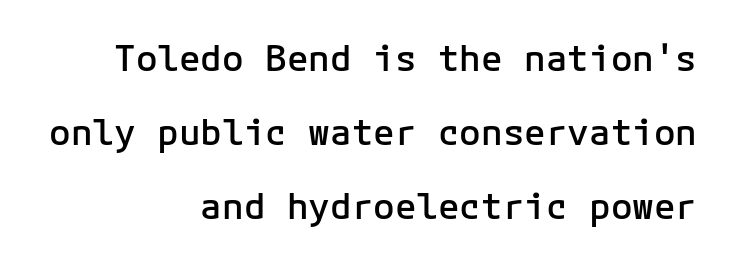
{"serif": "no", "italic": "no", "bold": "semi", "weight": "semibold", "width": "normal", "stroke_contrast": "low", "x_height": "medium", "underline": "no", "align": "right", "line_spacing": "loose", "line_spacing_ratio": 2.06, "letter_spacing": "normal", "letter_spacing_em": 0.0, "glyph_px": 36}
